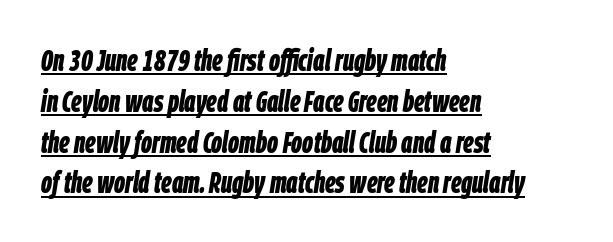
Q: Is the text bold? A: Yes.
Q: Is the text italic (slanted)? A: Yes, it leans right by about 9 degrees.
Q: Is the text underlined? A: Yes.
Q: How is the paragraph aligned? A: Left-aligned.
Q: Is the spacing between letters normal or unusually wide? A: Normal.
Q: Is the spacing between lines tight, normal or loose? A: Normal.
Q: Width (condensed, normal, or wide)? A: Condensed.
Q: Stroke contrast? A: Low.
Q: x-height? A: Large.
Q: Monospaced? A: No.
